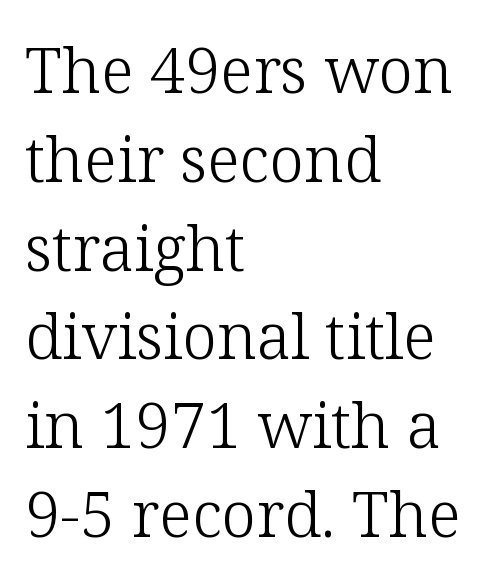
Q: Is the text bold? A: No.
Q: Is the text italic (slanted)? A: No, it is upright.
Q: Is the typeface a serif or a sans-serif typeface? A: Serif.
Q: Is the text underlined? A: No.
Q: How is the paragraph aligned? A: Left-aligned.
Q: Is the spacing between letters normal or unusually wide? A: Normal.
Q: Is the spacing between lines tight, normal or loose? A: Normal.
Q: Width (condensed, normal, or wide)? A: Normal.
Q: Stroke contrast? A: Low.
Q: x-height? A: Medium.
Q: Monospaced? A: No.
